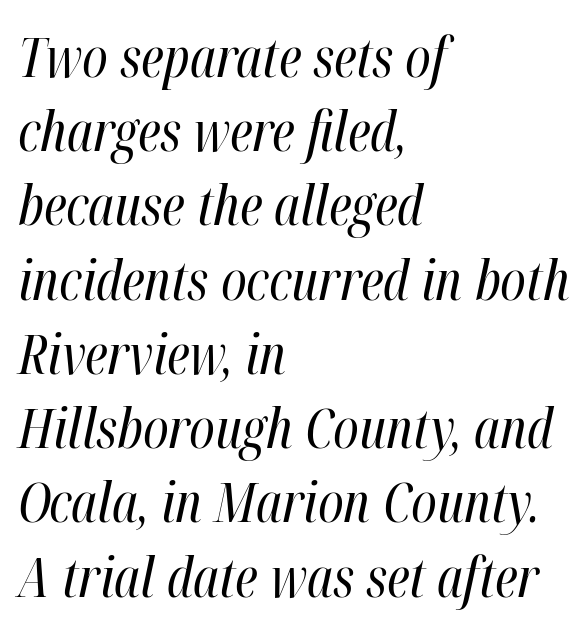
{"italic": "yes", "lean": "right", "slant_degrees": 12, "bold": "no", "weight": "regular", "width": "condensed", "stroke_contrast": "high", "x_height": "medium", "monospaced": "no", "underline": "no", "align": "left", "line_spacing": "normal", "line_spacing_ratio": 1.35, "letter_spacing": "normal", "letter_spacing_em": 0.0, "glyph_px": 55}
